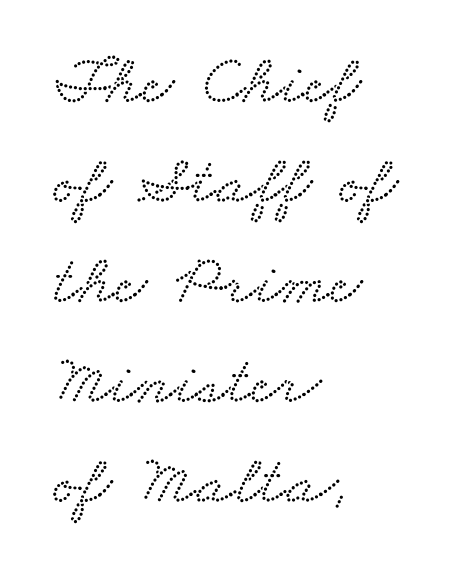
Reading down the column, the eye jumps a familiar distance to each next line. Type without underlining. Note: serifs present on the glyphs. Caption: multi-line text, flush left, ragged right. Caption: standard tracking, unaltered.
